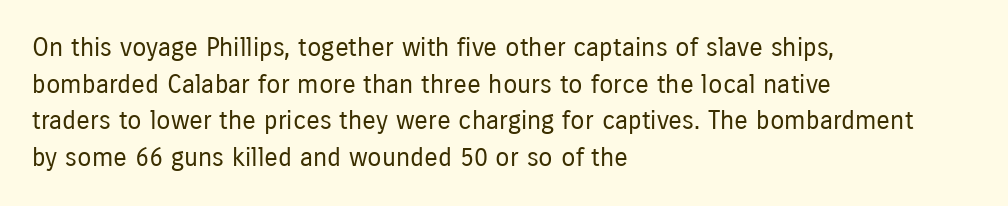
The image shows 26 px text type, upright; set left-aligned, normal line spacing (1.41x), normal letter spacing, not underlined.
